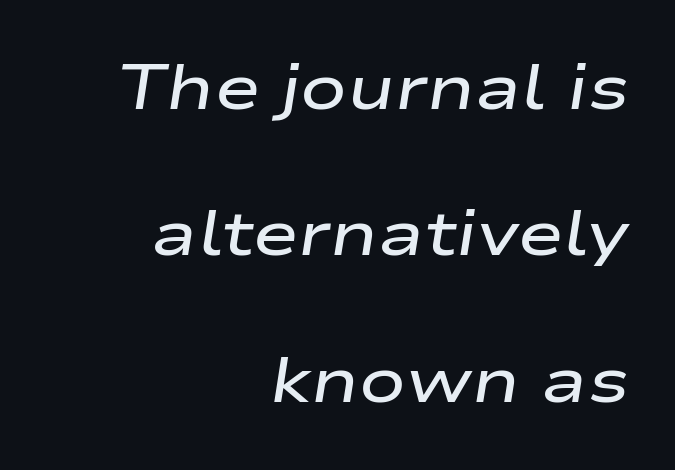
Q: Is the text bold? A: Semi-bold.
Q: Is the text italic (slanted)? A: Yes, it leans right by about 9 degrees.
Q: Is the text underlined? A: No.
Q: How is the paragraph aligned? A: Right-aligned.
Q: Is the spacing between letters normal or unusually wide? A: Normal.
Q: Is the spacing between lines tight, normal or loose? A: Loose.
Q: Width (condensed, normal, or wide)? A: Wide.
Q: Stroke contrast? A: Low.
Q: x-height? A: Medium.
Q: Monospaced? A: No.
